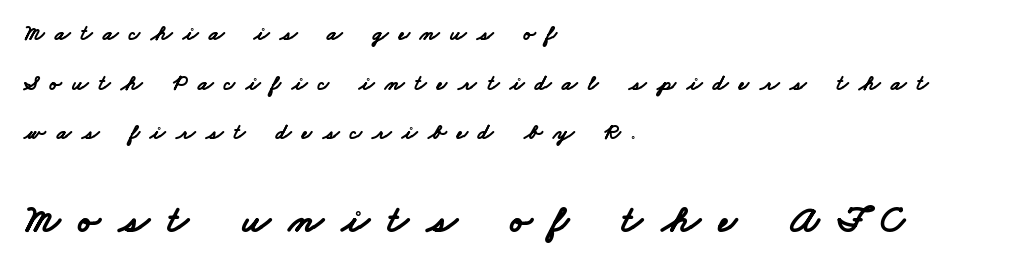
A sans-serif font was chosen for this passage. The tracking jumps out immediately: characters are airy and widely separated. The face used here is proportionally spaced, like ordinary book or web type. Does the bottom block carry the larger type? Yes, it does. Plenty of ink on the page — the face is bold. No word sits above an underline.
